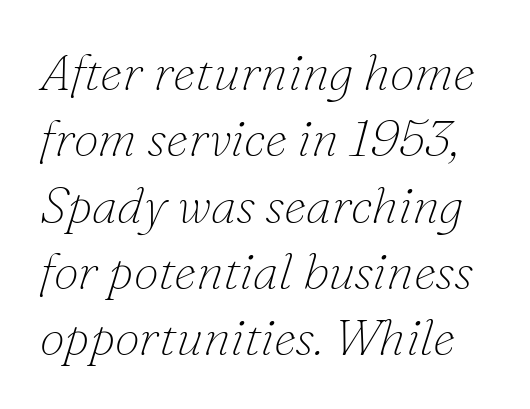
Here the designer chose a conventional face with non-uniform glyph widths. Lines of text with bare space underneath. To sum up the face: it has serifs. The strokes carry an ordinary text weight at most.
